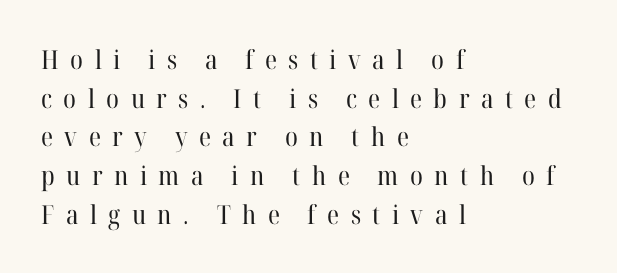
The image shows 26 px text type, upright; set left-aligned, normal line spacing (1.49x), unusually wide letter spacing (+0.44 em), not underlined.
